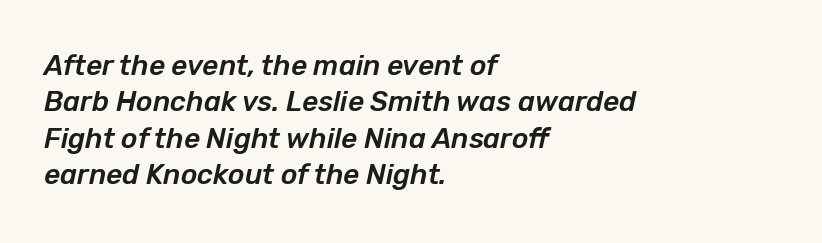
The image shows 28 px text type, italic (leaning right); set left-aligned, normal line spacing (1.3x), normal letter spacing, not underlined; low stroke contrast and a medium x-height.
